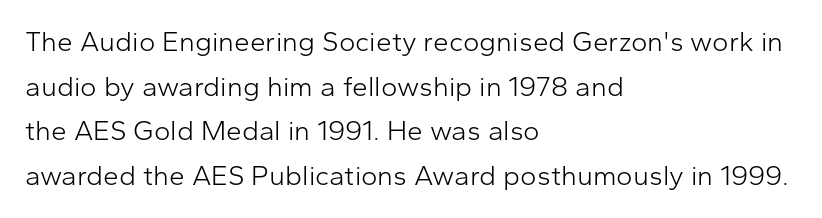
Q: Is the text bold? A: No.
Q: Is the text italic (slanted)? A: No, it is upright.
Q: Is the typeface a serif or a sans-serif typeface? A: Sans-serif.
Q: Is the text underlined? A: No.
Q: How is the paragraph aligned? A: Left-aligned.
Q: Is the spacing between letters normal or unusually wide? A: Normal.
Q: Is the spacing between lines tight, normal or loose? A: Normal.
Q: Width (condensed, normal, or wide)? A: Normal.
Q: Stroke contrast? A: Low.
Q: x-height? A: Medium.
Q: Monospaced? A: No.
